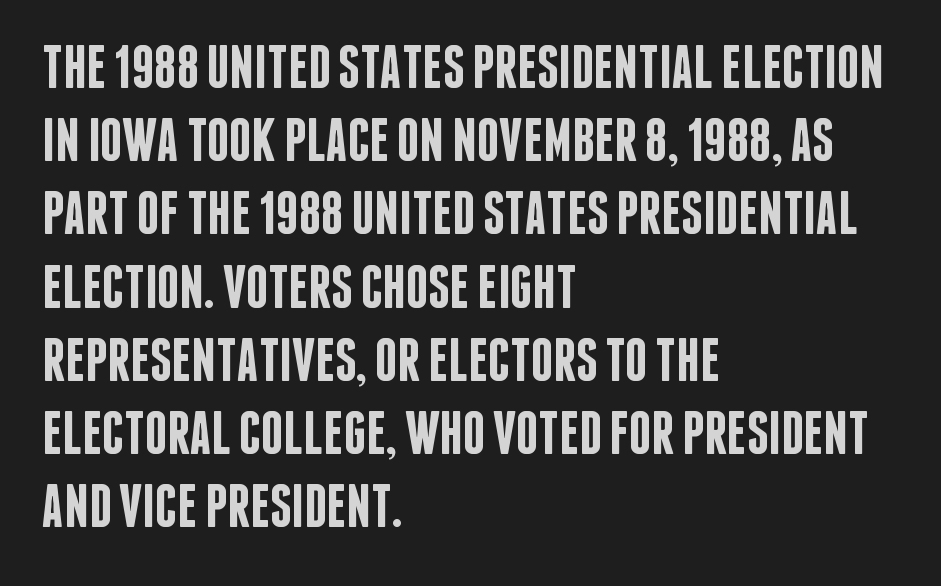
Leftover space on each line is placed entirely after the last word. This rendering leaves character spacing at its baseline value. Stems and bowls a touch heavier than normal — semibold. Notice how the stems are strictly vertical — no italics here. Bare-footed words on every line.
